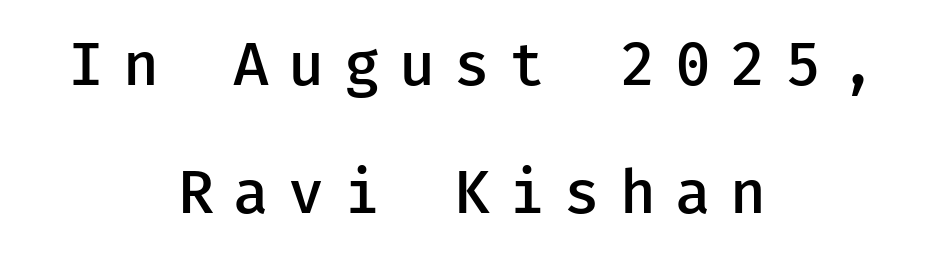
Tracking value appears strongly positive — letters spread wide. These lines stack symmetrically, like a column narrowing and widening about its center. The face used here is a semibold: visibly heavier than regular, lighter than bold. Does the type have serifs? No, each stem ends abruptly. The baseline area is clear. Horizontal bands of white between lines are thick stripes.
